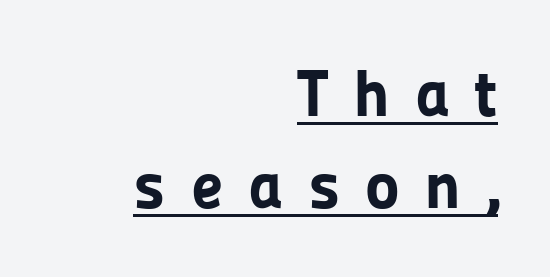
Q: Is the text bold? A: Yes.
Q: Is the text italic (slanted)? A: No, it is upright.
Q: Is the typeface a serif or a sans-serif typeface? A: Sans-serif.
Q: Is the text underlined? A: Yes.
Q: How is the paragraph aligned? A: Right-aligned.
Q: Is the spacing between letters normal or unusually wide? A: Unusually wide.
Q: Is the spacing between lines tight, normal or loose? A: Normal.
Q: Width (condensed, normal, or wide)? A: Normal.
Q: Stroke contrast? A: Low.
Q: x-height? A: Medium.
Q: Monospaced? A: No.
